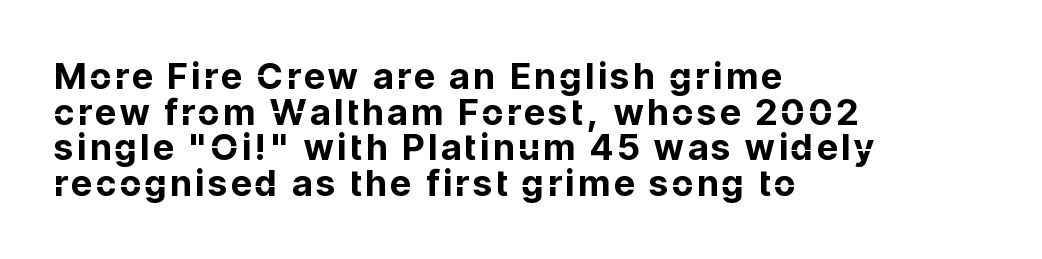
Q: Is the text bold? A: Yes.
Q: Is the text italic (slanted)? A: No, it is upright.
Q: Is the typeface a serif or a sans-serif typeface? A: Sans-serif.
Q: Is the text underlined? A: No.
Q: How is the paragraph aligned? A: Left-aligned.
Q: Is the spacing between lines tight, normal or loose? A: Tight.
Q: Width (condensed, normal, or wide)? A: Normal.
Q: Stroke contrast? A: Low.
Q: x-height? A: Medium.
Q: Monospaced? A: No.
